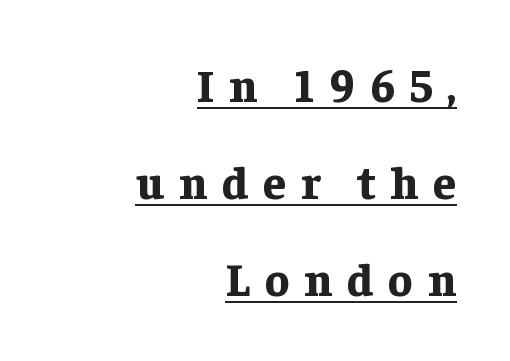
Q: Is the text bold? A: Yes.
Q: Is the text italic (slanted)? A: No, it is upright.
Q: Is the typeface a serif or a sans-serif typeface? A: Serif.
Q: Is the text underlined? A: Yes.
Q: How is the paragraph aligned? A: Right-aligned.
Q: Is the spacing between letters normal or unusually wide? A: Unusually wide.
Q: Is the spacing between lines tight, normal or loose? A: Loose.
Q: Width (condensed, normal, or wide)? A: Normal.
Q: Stroke contrast? A: Low.
Q: x-height? A: Medium.
Q: Monospaced? A: No.
